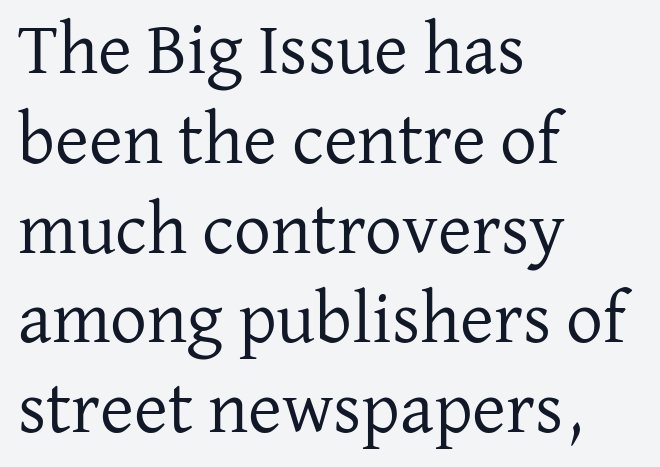
The image shows 73 px regular-weight serif type, upright; set left-aligned, line spacing 1.23x, normal letter spacing, not underlined; low stroke contrast and a medium x-height.
